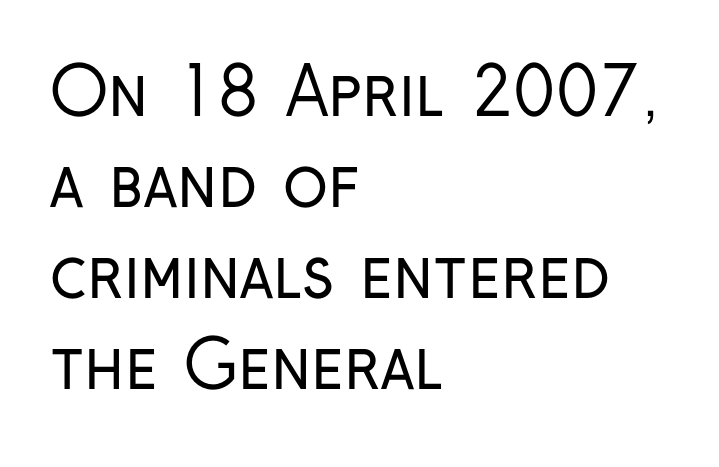
The image shows 66 px regular-weight, condensed sans-serif type, upright; set left-aligned, normal line spacing (1.38x), normal letter spacing, not underlined; low stroke contrast and a medium x-height.
